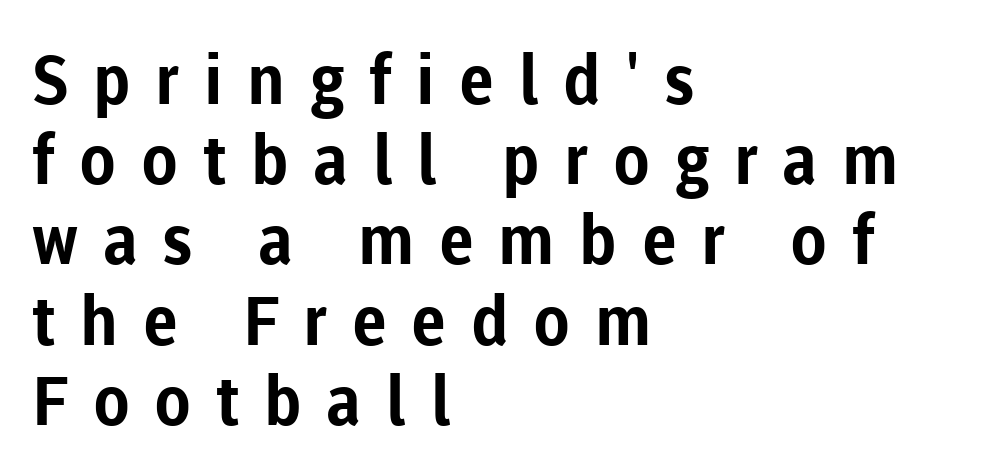
The image shows 68 px bold sans-serif type, upright; set left-aligned, line spacing 1.18x, unusually wide letter spacing (+0.36 em), not underlined; low stroke contrast and a medium x-height.
